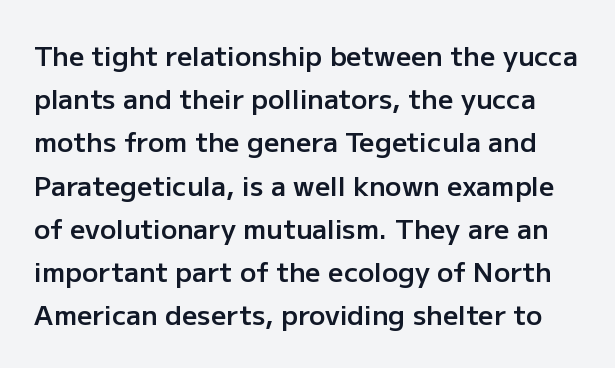
Whoever set this chose a conventional vertical rhythm. No italicization has been applied; the sample stays upright. Honestly, there is no underline to notice here at all. Bold? Not quite — semibold, heavier than regular but stopping short. Characters follow at the spacing the type designer built in.
